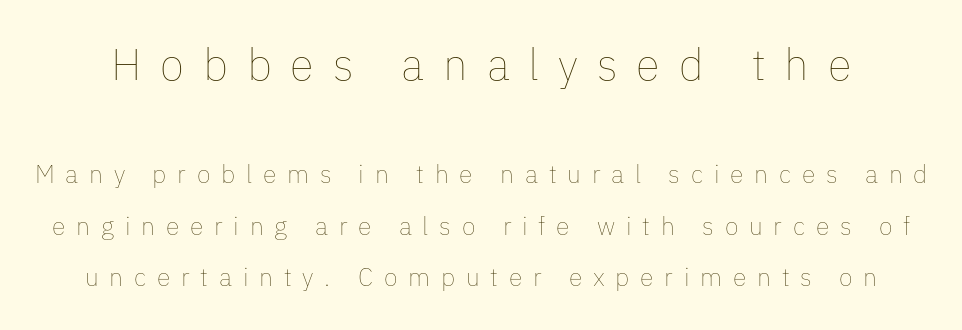
The characters are drawn with everyday or finer stroke widths. Letter spacing: wide. This sample has the flowing, uneven cadence of proportional lettering. A typesetter would call this leading open, well beyond the default. The string is rendered with underlining switched off. Note: larger setting up top, smaller setting below.
